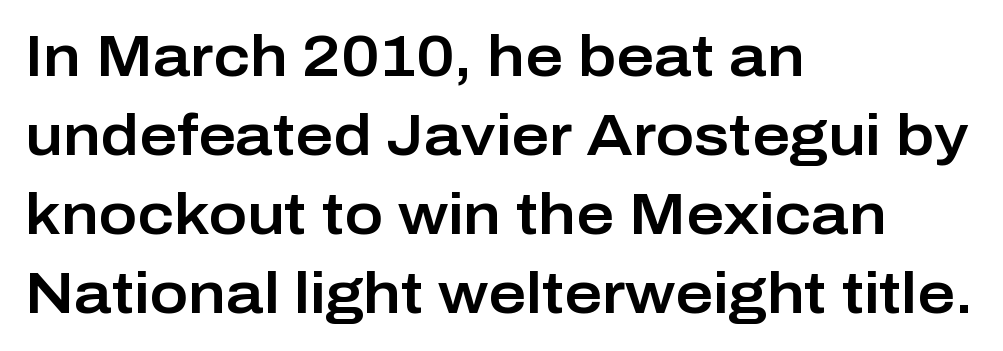
The image shows 58 px sans-serif type, upright; set left-aligned, normal line spacing (1.36x), normal letter spacing, not underlined; low stroke contrast and a medium x-height.
